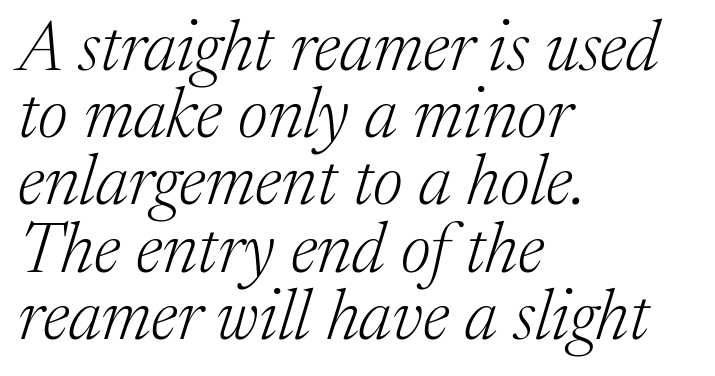
The image shows 70 px light serif type, italic (leaning right); set left-aligned, tight line spacing (0.96x), normal letter spacing, not underlined; medium stroke contrast and a medium x-height.
